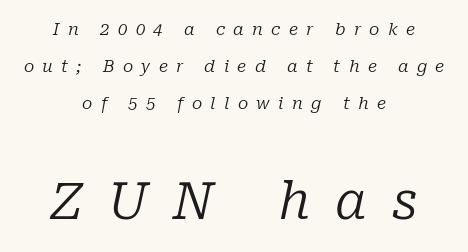
The image shows 51 px regular-weight serif type, italic (leaning right); set centered, loose line spacing (2.19x), unusually wide letter spacing (+0.49 em), not underlined; the second (bottom) block is 3.0x larger; low stroke contrast and a medium x-height.
